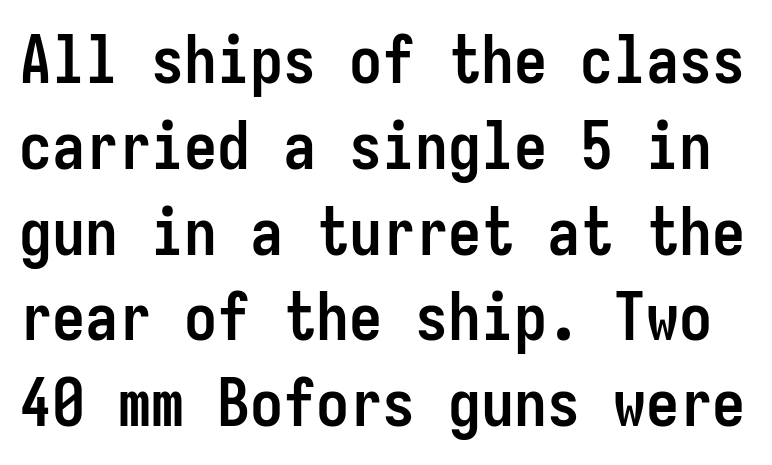
Q: Is the text bold? A: Yes.
Q: Is the text italic (slanted)? A: No, it is upright.
Q: Is the typeface a serif or a sans-serif typeface? A: Sans-serif.
Q: Is the text underlined? A: No.
Q: Is the spacing between letters normal or unusually wide? A: Normal.
Q: Is the spacing between lines tight, normal or loose? A: Normal.
Q: Width (condensed, normal, or wide)? A: Condensed.
Q: Stroke contrast? A: Low.
Q: x-height? A: Medium.
Q: Monospaced? A: Yes.
